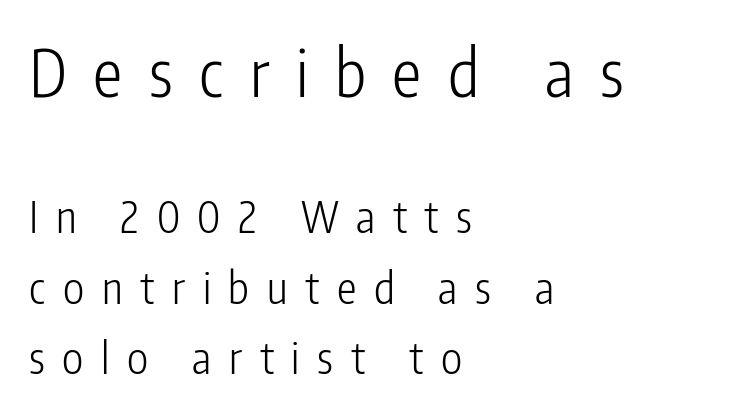
Q: Is the text bold? A: No.
Q: Is the text italic (slanted)? A: No, it is upright.
Q: Is the typeface a serif or a sans-serif typeface? A: Sans-serif.
Q: Is the text underlined? A: No.
Q: How is the paragraph aligned? A: Left-aligned.
Q: Is the spacing between letters normal or unusually wide? A: Unusually wide.
Q: Is the spacing between lines tight, normal or loose? A: Normal.
Q: Which block of text is set in a larger size, the first (top) or the second (bottom)? A: The first (top) one.
Q: Width (condensed, normal, or wide)? A: Condensed.
Q: Stroke contrast? A: Low.
Q: x-height? A: Medium.
Q: Monospaced? A: No.
